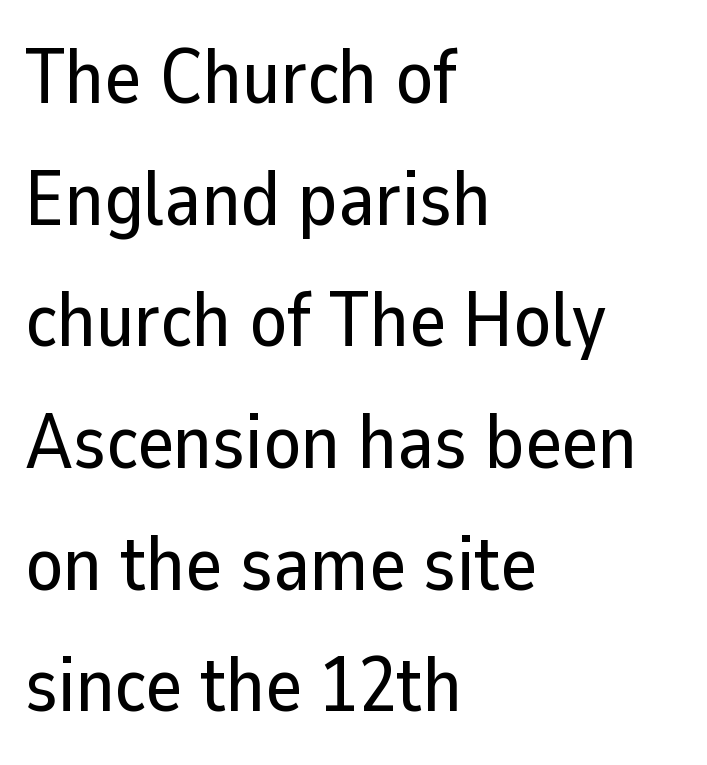
Q: Is the text italic (slanted)? A: No, it is upright.
Q: Is the typeface a serif or a sans-serif typeface? A: Sans-serif.
Q: Is the text underlined? A: No.
Q: How is the paragraph aligned? A: Left-aligned.
Q: Is the spacing between letters normal or unusually wide? A: Normal.
Q: Is the spacing between lines tight, normal or loose? A: Normal.
Q: Width (condensed, normal, or wide)? A: Normal.
Q: Stroke contrast? A: Low.
Q: x-height? A: Medium.
Q: Monospaced? A: No.
